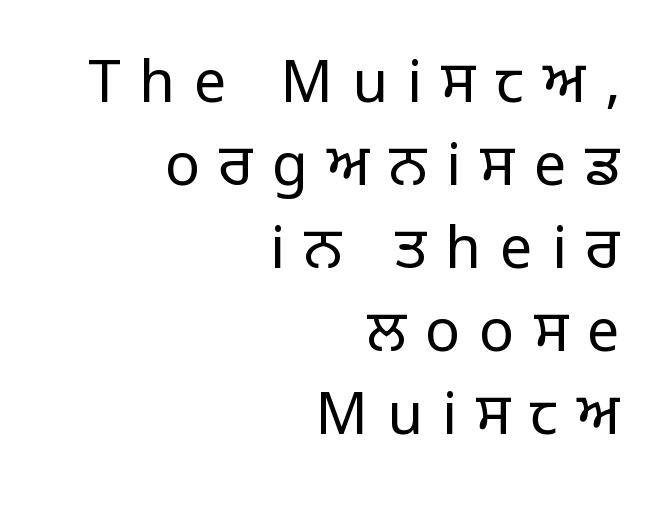
{"serif": "no", "italic": "no", "bold": "no", "weight": "regular", "width": "normal", "stroke_contrast": "low", "x_height": "large", "monospaced": "no", "underline": "no", "align": "right", "line_spacing": "normal", "line_spacing_ratio": 1.43, "letter_spacing": "wide", "letter_spacing_em": 0.33, "glyph_px": 58}
